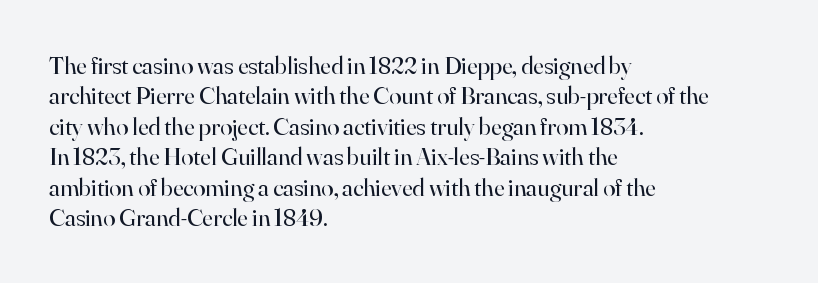
The image shows 25 px text type, upright; set left-aligned, line spacing 1.22x, normal letter spacing, not underlined.
